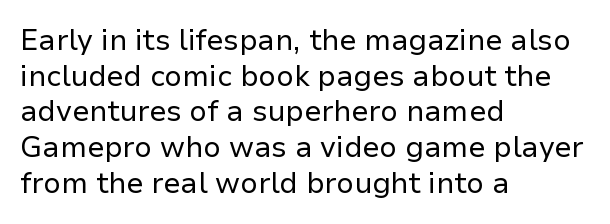
The image shows 29 px regular-weight sans-serif type, upright; set left-aligned, line spacing 1.23x, normal letter spacing, not underlined; low stroke contrast and a medium x-height.
